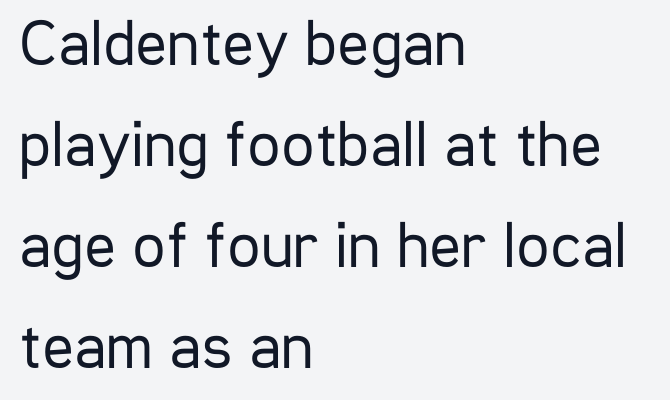
Q: Is the text bold? A: No.
Q: Is the text italic (slanted)? A: No, it is upright.
Q: Is the typeface a serif or a sans-serif typeface? A: Sans-serif.
Q: Is the text underlined? A: No.
Q: How is the paragraph aligned? A: Left-aligned.
Q: Is the spacing between letters normal or unusually wide? A: Normal.
Q: Is the spacing between lines tight, normal or loose? A: Normal.
Q: Width (condensed, normal, or wide)? A: Condensed.
Q: Stroke contrast? A: Low.
Q: x-height? A: Medium.
Q: Monospaced? A: No.
